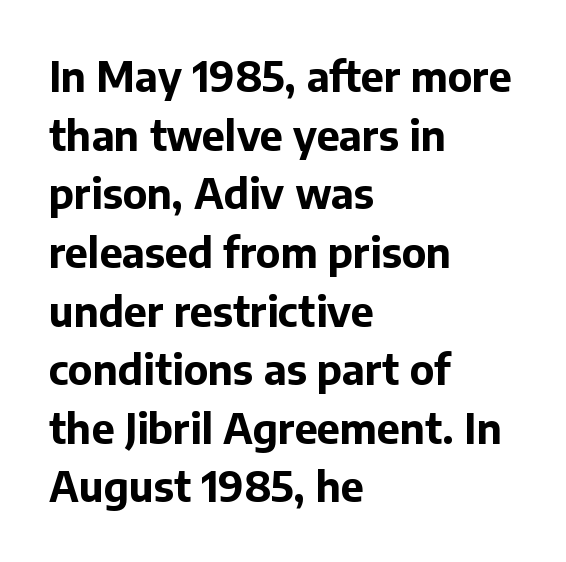
The image shows 41 px bold sans-serif type, upright; set left-aligned, normal line spacing (1.43x), normal letter spacing, not underlined; low stroke contrast and a medium x-height.
